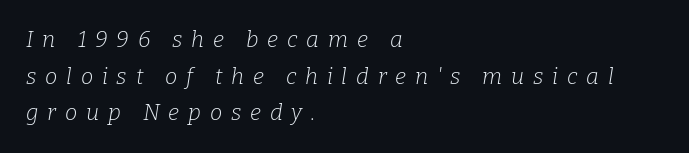
{"italic": "yes", "lean": "right", "slant_degrees": 9, "bold": "no", "underline": "no", "align": "left", "line_spacing": "normal", "line_spacing_ratio": 1.66, "letter_spacing": "wide", "letter_spacing_em": 0.4, "glyph_px": 22}
